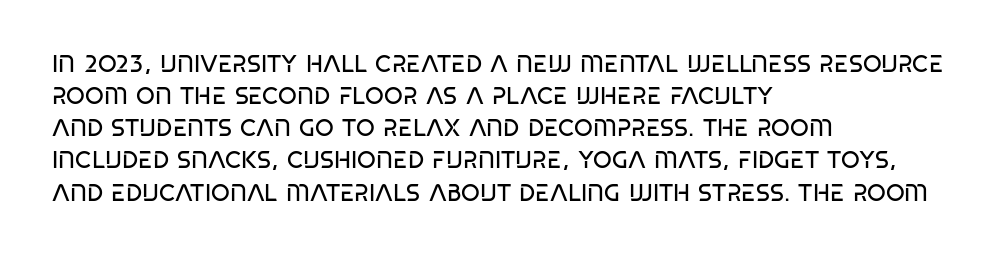
Q: Is the text bold? A: No.
Q: Is the text underlined? A: No.
Q: How is the paragraph aligned? A: Left-aligned.
Q: Is the spacing between letters normal or unusually wide? A: Normal.
Q: Is the spacing between lines tight, normal or loose? A: Normal.
